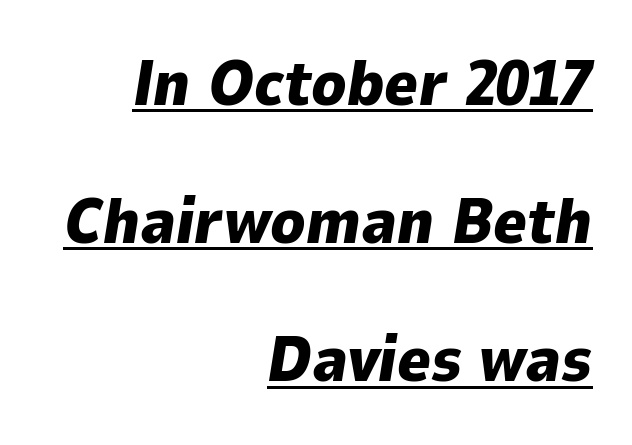
Q: Is the text bold? A: Yes.
Q: Is the text italic (slanted)? A: Yes, it leans right by about 9 degrees.
Q: Is the text underlined? A: Yes.
Q: How is the paragraph aligned? A: Right-aligned.
Q: Is the spacing between letters normal or unusually wide? A: Normal.
Q: Is the spacing between lines tight, normal or loose? A: Loose.
Q: Width (condensed, normal, or wide)? A: Normal.
Q: Stroke contrast? A: Low.
Q: x-height? A: Medium.
Q: Monospaced? A: No.
